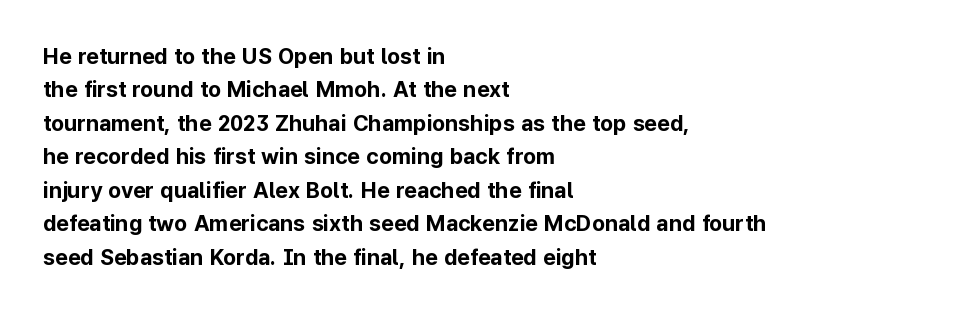
Q: Is the text bold? A: Yes.
Q: Is the text italic (slanted)? A: No, it is upright.
Q: Is the text underlined? A: No.
Q: How is the paragraph aligned? A: Left-aligned.
Q: Is the spacing between letters normal or unusually wide? A: Normal.
Q: Is the spacing between lines tight, normal or loose? A: Normal.
